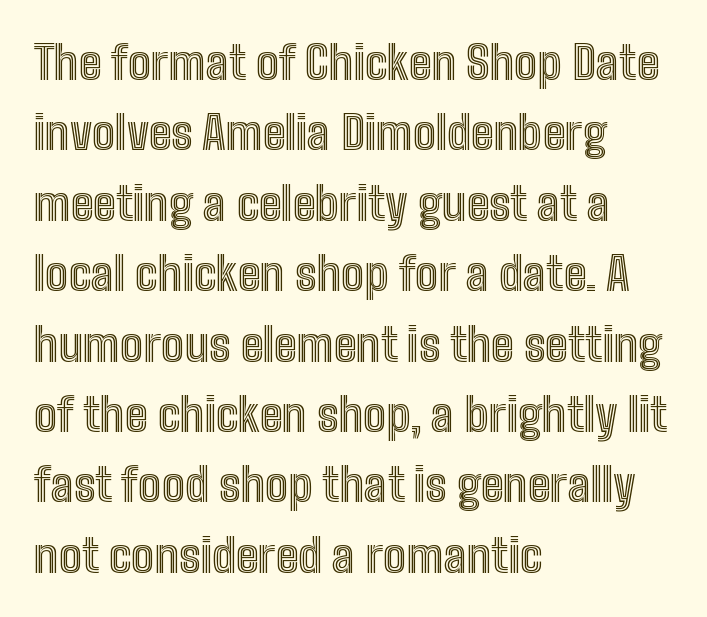
Q: Is the text italic (slanted)? A: No, it is upright.
Q: Is the text underlined? A: No.
Q: How is the paragraph aligned? A: Left-aligned.
Q: Is the spacing between letters normal or unusually wide? A: Normal.
Q: Is the spacing between lines tight, normal or loose? A: Normal.
Q: Width (condensed, normal, or wide)? A: Condensed.
Q: x-height? A: Medium.
Q: Monospaced? A: No.
